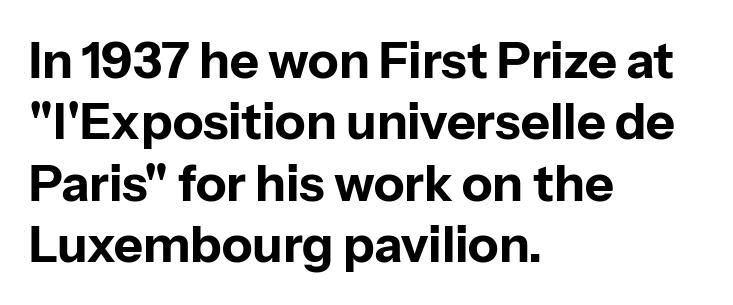
Q: Is the text bold? A: Yes.
Q: Is the text italic (slanted)? A: No, it is upright.
Q: Is the typeface a serif or a sans-serif typeface? A: Sans-serif.
Q: Is the text underlined? A: No.
Q: How is the paragraph aligned? A: Left-aligned.
Q: Is the spacing between letters normal or unusually wide? A: Normal.
Q: Width (condensed, normal, or wide)? A: Normal.
Q: Stroke contrast? A: Low.
Q: x-height? A: Medium.
Q: Monospaced? A: No.
